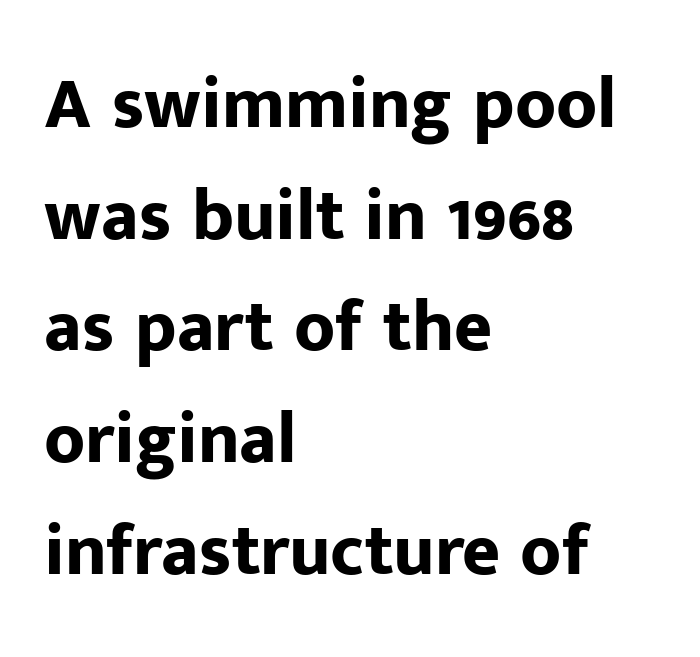
The zone under the glyphs is completely vacant. I'd call this a sans setting — the letters go barefoot. What weight is shown? A full bold with thick strokes. The passage shown is typed in a proportional face where columns would drift. Line beginnings align vertically; line endings do not.
